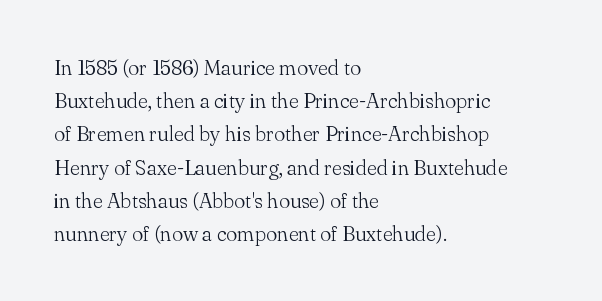
Q: Is the text bold? A: No.
Q: Is the text italic (slanted)? A: No, it is upright.
Q: Is the text underlined? A: No.
Q: How is the paragraph aligned? A: Left-aligned.
Q: Is the spacing between letters normal or unusually wide? A: Normal.
Q: Is the spacing between lines tight, normal or loose? A: Normal.
